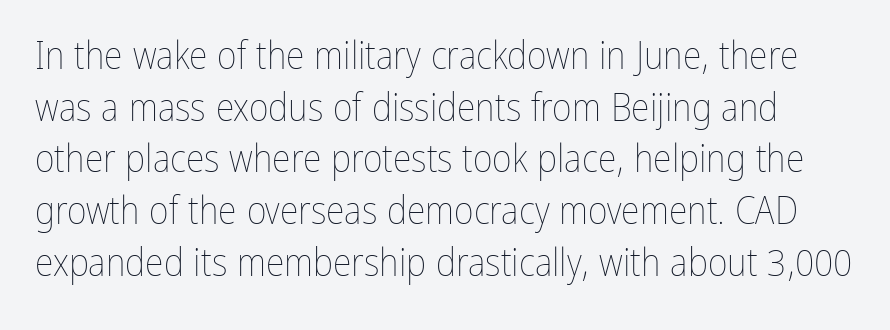
{"italic": "no", "bold": "no", "weight": "thin", "width": "condensed", "stroke_contrast": "low", "x_height": "medium", "monospaced": "no", "underline": "no", "line_spacing": "normal", "line_spacing_ratio": 1.36, "letter_spacing": "normal", "letter_spacing_em": 0.0, "glyph_px": 38}
